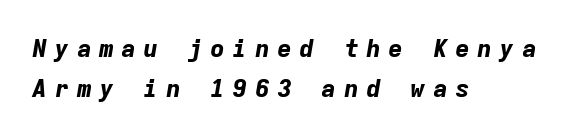
{"italic": "yes", "lean": "right", "slant_degrees": 9, "bold": "yes", "underline": "no", "align": "left", "line_spacing": "normal", "line_spacing_ratio": 1.6, "letter_spacing": "wide", "letter_spacing_em": 0.29, "glyph_px": 25}
